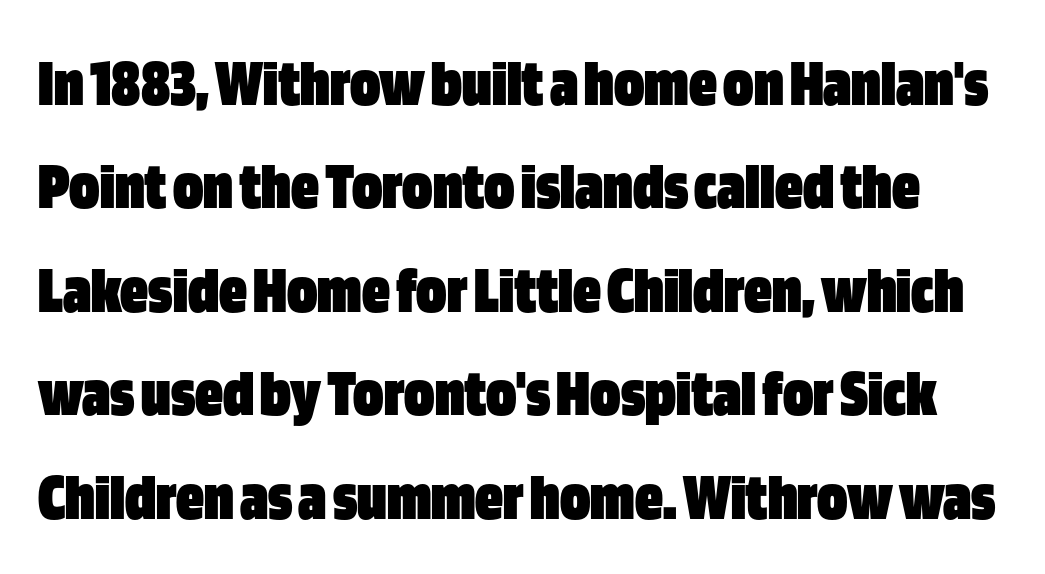
{"serif": "no", "italic": "no", "bold": "yes", "weight": "heavy", "width": "condensed", "stroke_contrast": "low", "x_height": "large", "monospaced": "no", "underline": "no", "line_spacing": "normal", "line_spacing_ratio": 1.5, "letter_spacing": "normal", "letter_spacing_em": 0.0, "glyph_px": 69}
